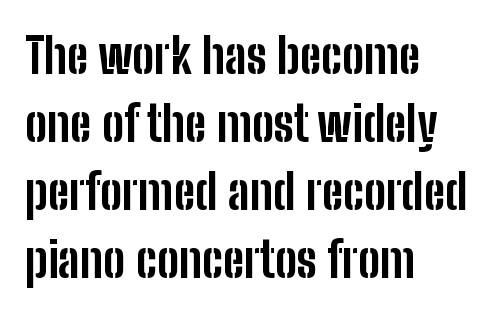
{"serif": "no", "italic": "no", "bold": "yes", "weight": "bold", "width": "condensed", "stroke_contrast": "low", "x_height": "medium", "monospaced": "no", "underline": "no", "align": "left", "line_spacing": "normal", "line_spacing_ratio": 1.39, "letter_spacing": "normal", "letter_spacing_em": 0.0, "glyph_px": 49}
